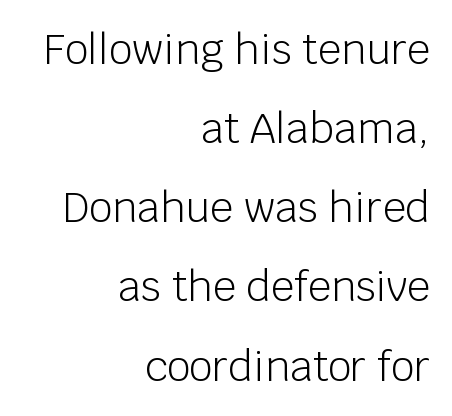
{"serif": "no", "italic": "no", "bold": "no", "weight": "light", "width": "normal", "stroke_contrast": "low", "x_height": "large", "monospaced": "no", "underline": "no", "align": "right", "line_spacing": "loose", "line_spacing_ratio": 1.93, "letter_spacing": "normal", "letter_spacing_em": 0.0, "glyph_px": 41}
